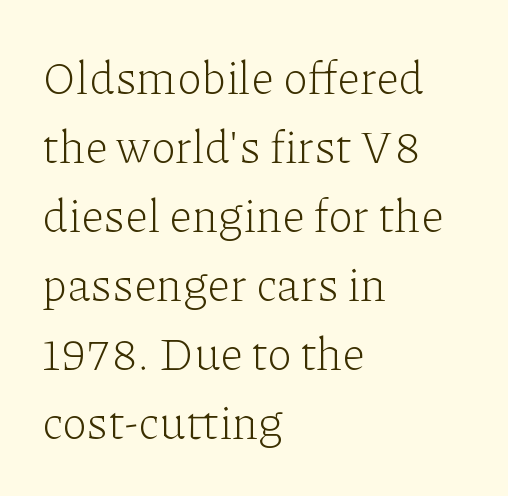
The gaps between neighbouring characters are ordinary and unremarkable. Underlining? Definitely not there. A typesetter would call this leading conventional body-copy spacing. The rendering uses natural spacing where letterforms have individual widths. Each stroke keeps to a modest, everyday thickness or less.
